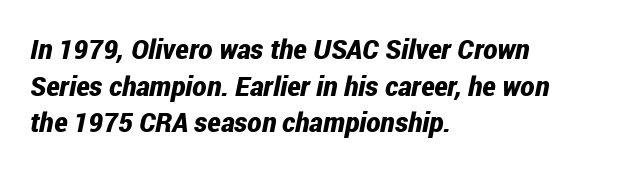
It's the slanting kind of type. Set as a true bold cut, around the 700 mark. The rendering anchors every line to the left-hand side. Descender tails drop into unmarked territory. Normally led — the rows are evenly, conventionally spaced. Here the glyphs are tracked normally, forming tight word shapes.
